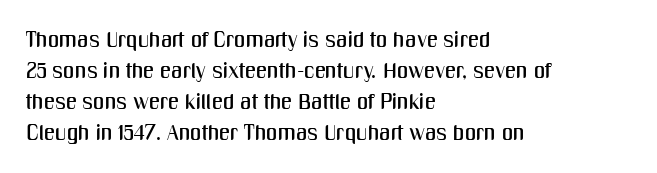
No italicization has been applied; the sample stays upright. The text block is weighted toward the left margin, trailing off unevenly rightward. Each row of text sits above clean, open space. Leading matches the norm, producing a regular column. Nobody touched the tracking dial on this one.
